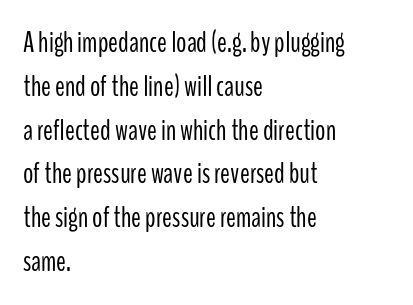
Q: Is the text bold? A: No.
Q: Is the text italic (slanted)? A: No, it is upright.
Q: Is the typeface a serif or a sans-serif typeface? A: Sans-serif.
Q: Is the text underlined? A: No.
Q: How is the paragraph aligned? A: Left-aligned.
Q: Is the spacing between letters normal or unusually wide? A: Normal.
Q: Is the spacing between lines tight, normal or loose? A: Normal.
Q: Width (condensed, normal, or wide)? A: Condensed.
Q: Stroke contrast? A: Low.
Q: x-height? A: Medium.
Q: Monospaced? A: No.
